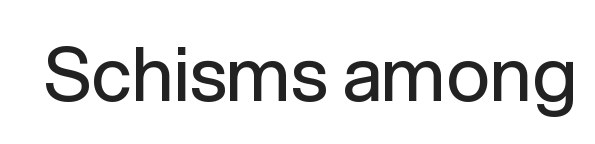
{"serif": "no", "italic": "no", "bold": "no", "weight": "regular", "width": "normal", "stroke_contrast": "low", "x_height": "medium", "monospaced": "no", "underline": "no", "letter_spacing": "normal", "letter_spacing_em": 0.0, "glyph_px": 75}
